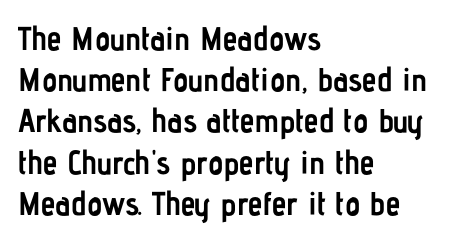
Note the varied advance widths — an 'i' is clearly narrower than an 'm'. Reading down the block, your eye returns to a fixed left position each line. Default kerning and tracking; the words read as compact shapes. Nobody drew a line under any word here. Stroke thickness is high; the sample reads as a true bold. Look at the bottom of the vertical strokes: they stop flat, with no serifs.
